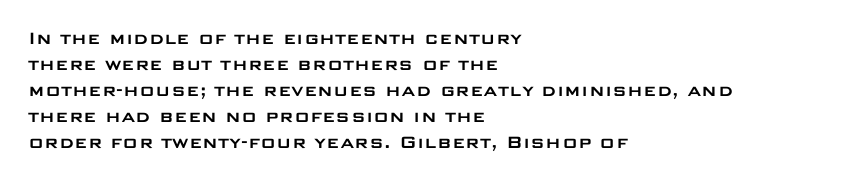
The image shows 21 px text type, upright; set left-aligned, line spacing 1.24x, normal letter spacing, not underlined.
